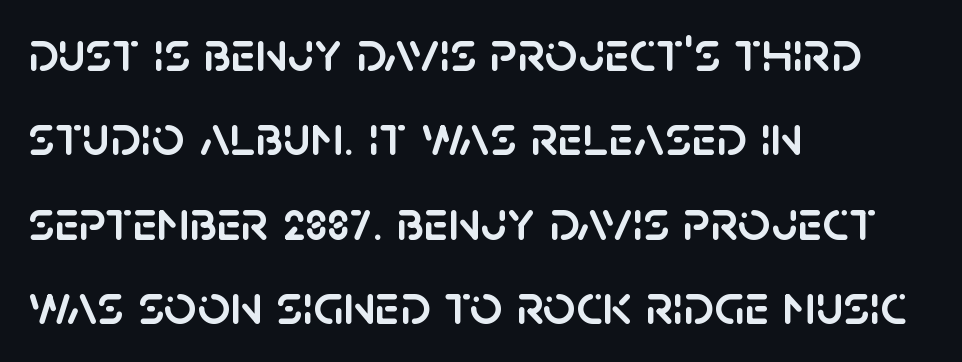
Q: Is the text italic (slanted)? A: No, it is upright.
Q: Is the typeface a serif or a sans-serif typeface? A: Sans-serif.
Q: Is the text underlined? A: No.
Q: How is the paragraph aligned? A: Left-aligned.
Q: Is the spacing between letters normal or unusually wide? A: Normal.
Q: Is the spacing between lines tight, normal or loose? A: Normal.
Q: Width (condensed, normal, or wide)? A: Normal.
Q: Stroke contrast? A: Low.
Q: x-height? A: Large.
Q: Monospaced? A: No.
